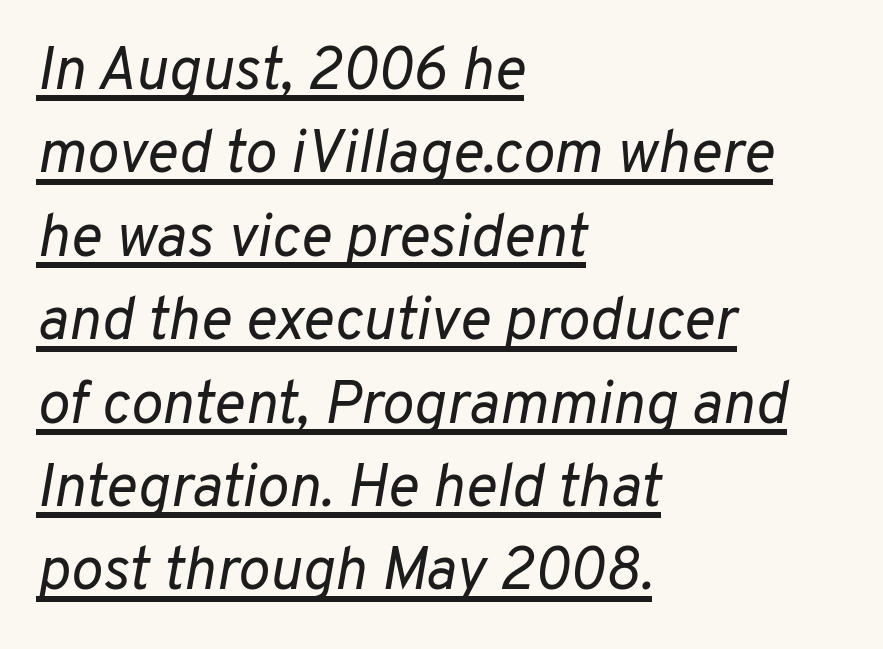
Q: Is the text bold? A: No.
Q: Is the text italic (slanted)? A: Yes, it leans right by about 10 degrees.
Q: Is the text underlined? A: Yes.
Q: How is the paragraph aligned? A: Left-aligned.
Q: Is the spacing between letters normal or unusually wide? A: Normal.
Q: Is the spacing between lines tight, normal or loose? A: Normal.
Q: Width (condensed, normal, or wide)? A: Normal.
Q: Stroke contrast? A: Low.
Q: x-height? A: Medium.
Q: Monospaced? A: No.
